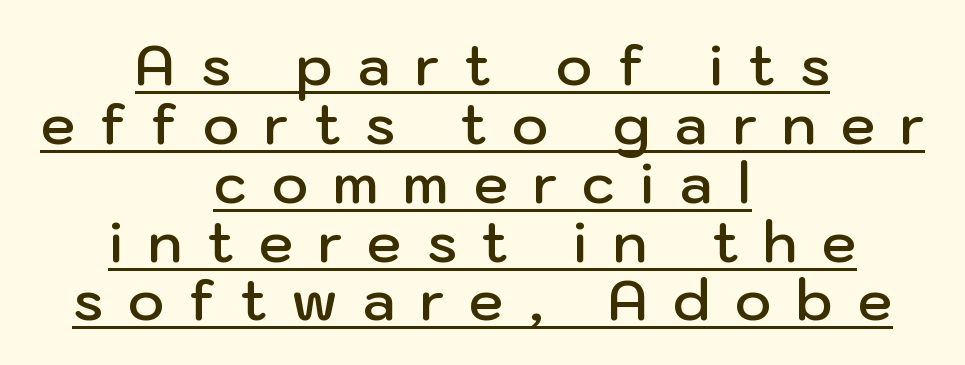
{"serif": "no", "italic": "no", "bold": "semi", "weight": "semibold", "width": "normal", "stroke_contrast": "low", "x_height": "medium", "monospaced": "no", "underline": "yes", "align": "center", "line_spacing": "tight", "line_spacing_ratio": 1.07, "letter_spacing": "wide", "letter_spacing_em": 0.46, "glyph_px": 55}
